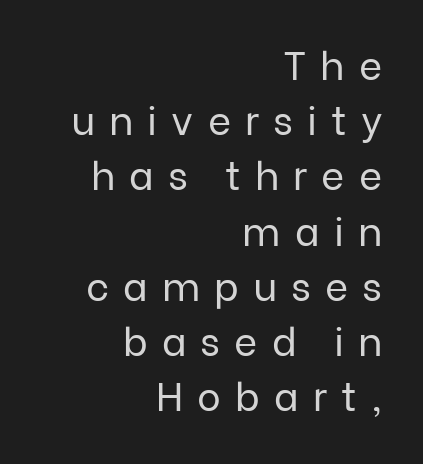
{"serif": "no", "italic": "no", "bold": "no", "weight": "regular", "width": "normal", "stroke_contrast": "low", "x_height": "medium", "monospaced": "no", "underline": "no", "align": "right", "line_spacing": "normal", "line_spacing_ratio": 1.38, "letter_spacing": "wide", "letter_spacing_em": 0.35, "glyph_px": 40}
